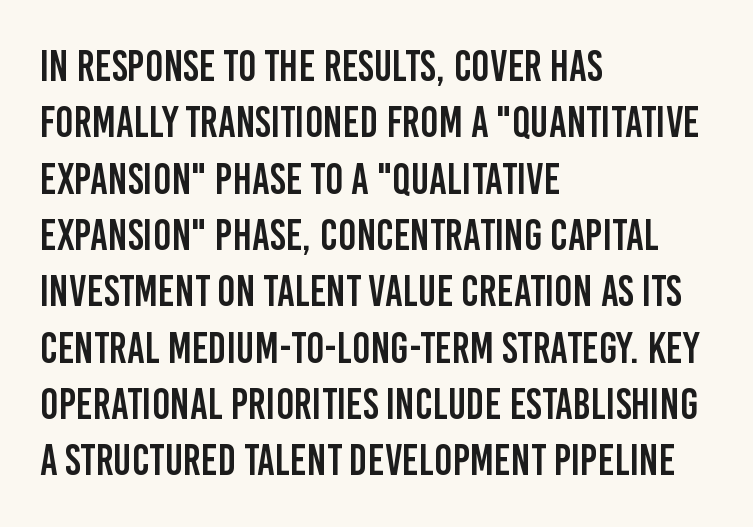
Q: Is the text italic (slanted)? A: No, it is upright.
Q: Is the typeface a serif or a sans-serif typeface? A: Sans-serif.
Q: Is the text underlined? A: No.
Q: How is the paragraph aligned? A: Left-aligned.
Q: Is the spacing between letters normal or unusually wide? A: Normal.
Q: Is the spacing between lines tight, normal or loose? A: Normal.
Q: Width (condensed, normal, or wide)? A: Condensed.
Q: Stroke contrast? A: Low.
Q: x-height? A: Large.
Q: Monospaced? A: No.
